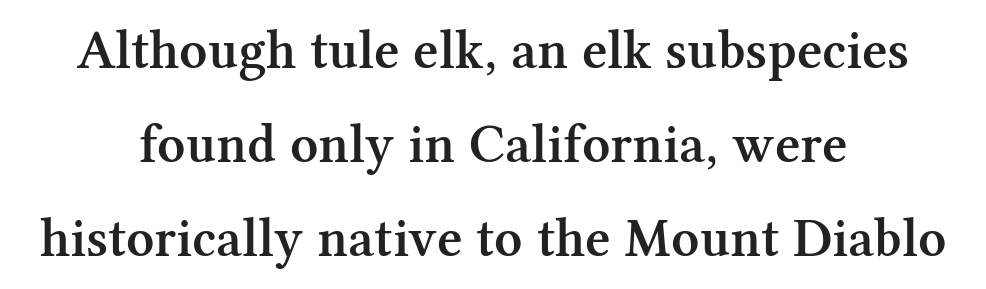
Q: Is the text bold? A: Semi-bold.
Q: Is the text italic (slanted)? A: No, it is upright.
Q: Is the typeface a serif or a sans-serif typeface? A: Serif.
Q: Is the text underlined? A: No.
Q: How is the paragraph aligned? A: Centered.
Q: Is the spacing between letters normal or unusually wide? A: Normal.
Q: Width (condensed, normal, or wide)? A: Normal.
Q: Stroke contrast? A: Medium.
Q: x-height? A: Medium.
Q: Monospaced? A: No.
